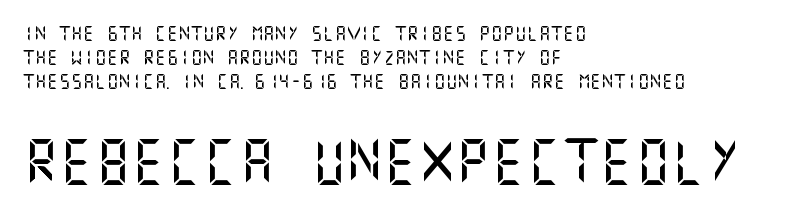
The image shows 45 px sans-serif type, upright; set left-aligned, normal line spacing (1.6x), normal letter spacing, not underlined; the second (bottom) block is 3.0x larger; medium stroke contrast and a large x-height.
